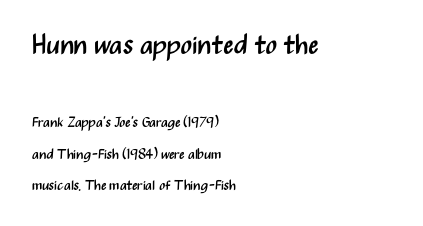
Weight: in the light-to-regular range. It's the straight-up-and-down kind of type. Tracking value appears to be zero — textbook default spacing. Rows of type keep a wide berth in the vertical direction. Look at the glyph heights: the upper group is clearly the bigger setting. Glance below the letters and you will spot only blank space.
